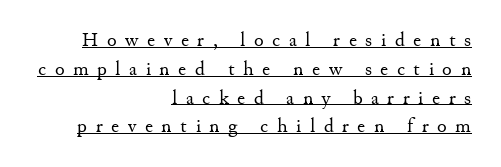
Q: Is the text bold? A: No.
Q: Is the text italic (slanted)? A: No, it is upright.
Q: Is the text underlined? A: Yes.
Q: How is the paragraph aligned? A: Right-aligned.
Q: Is the spacing between letters normal or unusually wide? A: Unusually wide.
Q: Is the spacing between lines tight, normal or loose? A: Normal.
